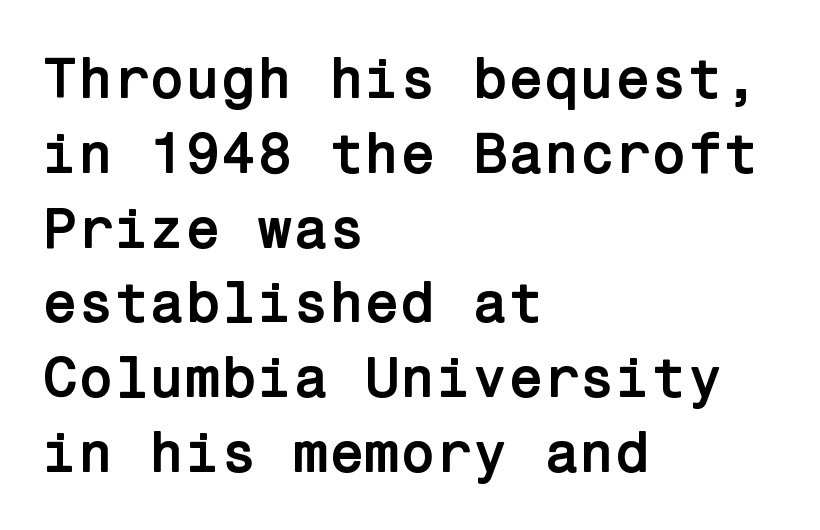
Q: Is the text bold? A: Yes.
Q: Is the text italic (slanted)? A: No, it is upright.
Q: Is the typeface a serif or a sans-serif typeface? A: Sans-serif.
Q: Is the text underlined? A: No.
Q: How is the paragraph aligned? A: Left-aligned.
Q: Is the spacing between letters normal or unusually wide? A: Normal.
Q: Is the spacing between lines tight, normal or loose? A: Normal.
Q: Width (condensed, normal, or wide)? A: Normal.
Q: Stroke contrast? A: Low.
Q: x-height? A: Medium.
